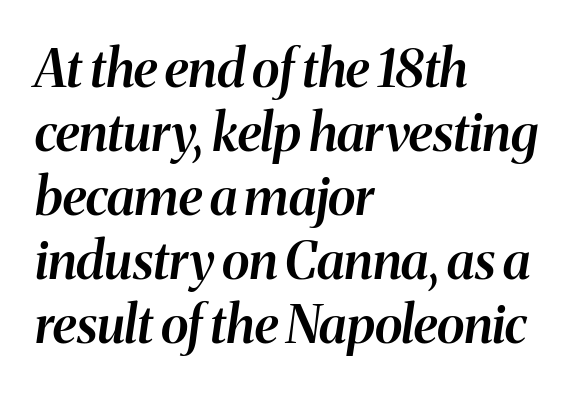
{"italic": "yes", "lean": "right", "slant_degrees": 8, "bold": "semi", "weight": "semibold", "width": "normal", "stroke_contrast": "medium", "x_height": "medium", "monospaced": "no", "underline": "no", "align": "left", "line_spacing_ratio": 1.23, "letter_spacing": "normal", "letter_spacing_em": 0.0, "glyph_px": 52}
